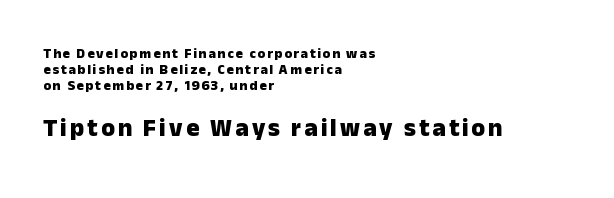
{"italic": "no", "bold": "yes", "underline": "no", "align": "left", "line_spacing": "tight", "line_spacing_ratio": 1.13, "larger_block": "second", "size_ratio": 1.79, "glyph_px": 25}
